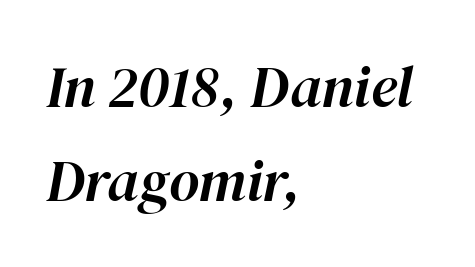
The gap between lines stays unmarked. In terms of letterspacing, this is plain default setting. A normal amount of white space separates one row of letters from the next. Reading down the block, your eye returns to a fixed left position each line. The passage shown is typed in a proportional face where columns would drift.
